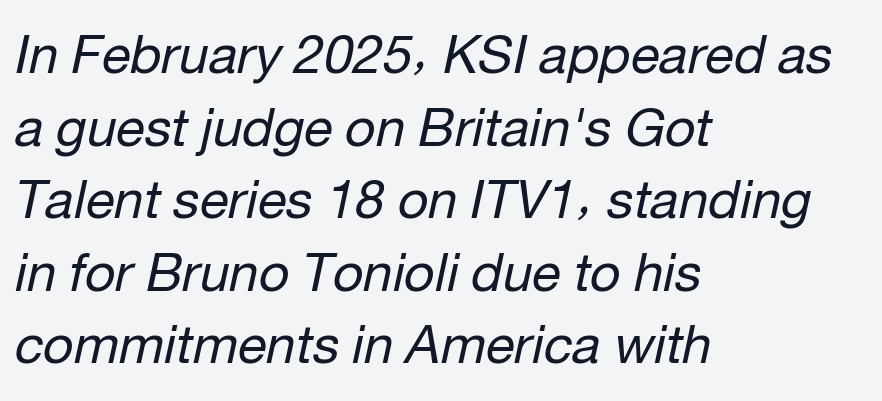
These lines are rendered in a variable-pitch font. The passage shown stacks its lines at a standard gap. Does extra space separate the letters? No, they use regular spacing. Compared with a typical body face, this is equally light or lighter still. Each row of text sits above clean, open space.
